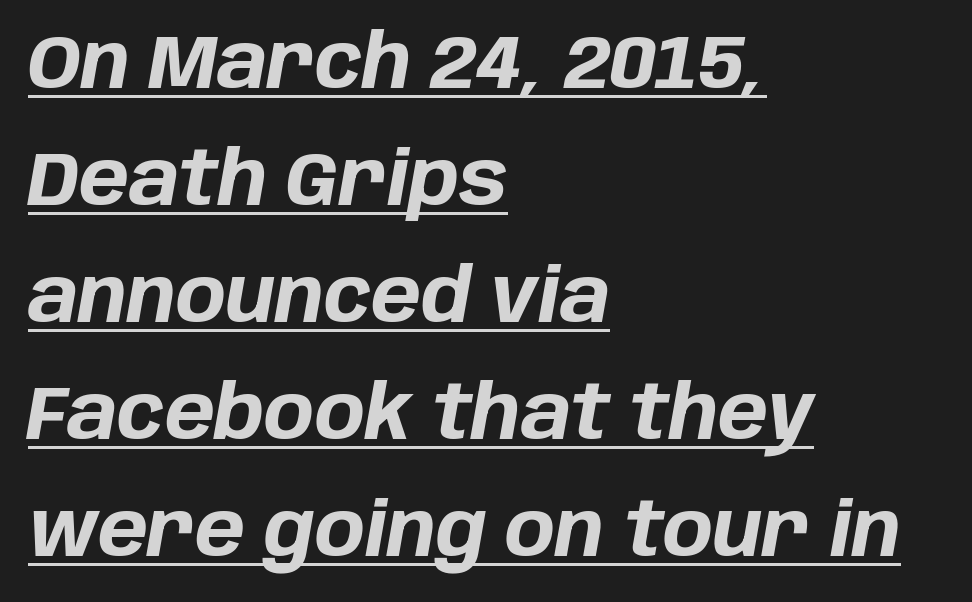
Each letter keeps its own natural width here, so spacing adapts to shape. Summary of weight: heavy, a full bold. The face used here is rendered with its standard letterfit. The letters are slanted; this is an italic face. This rendering uses left alignment, leaving the right contour irregular.
